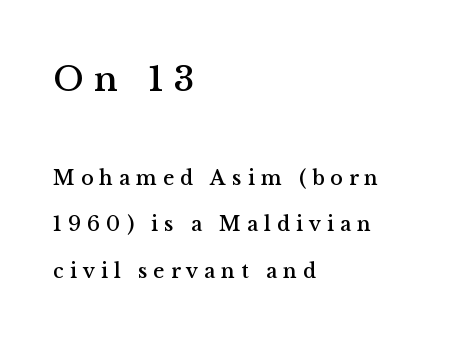
The image shows 36 px serif type, upright; set left-aligned, loose line spacing (2.22x), unusually wide letter spacing (+0.29 em), not underlined; the first (top) block is 1.71x larger; medium stroke contrast and a medium x-height.
